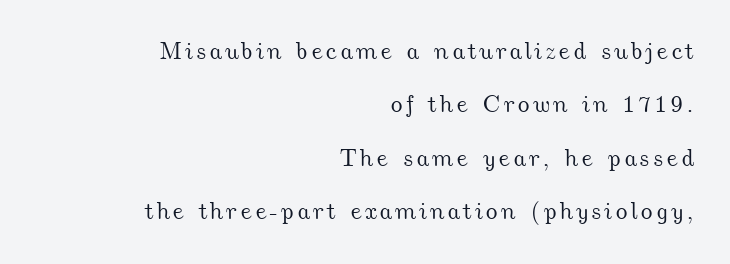
The image shows 24 px text type; set right-aligned, loose line spacing (2.22x), not underlined.
